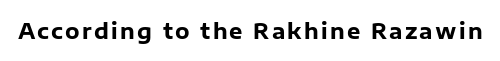
Pretty heavy lettering here — definitely bold. The passage shown is not underscored anywhere. Do the letters lean? They stand straight.
